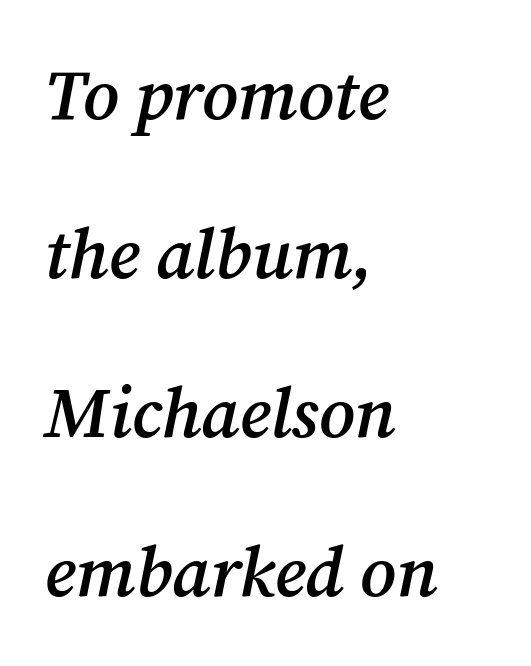
Q: Is the text bold? A: Semi-bold.
Q: Is the text italic (slanted)? A: Yes, it leans right by about 12 degrees.
Q: Is the typeface a serif or a sans-serif typeface? A: Serif.
Q: Is the text underlined? A: No.
Q: How is the paragraph aligned? A: Left-aligned.
Q: Is the spacing between letters normal or unusually wide? A: Normal.
Q: Is the spacing between lines tight, normal or loose? A: Loose.
Q: Width (condensed, normal, or wide)? A: Normal.
Q: Stroke contrast? A: Medium.
Q: x-height? A: Medium.
Q: Monospaced? A: No.
